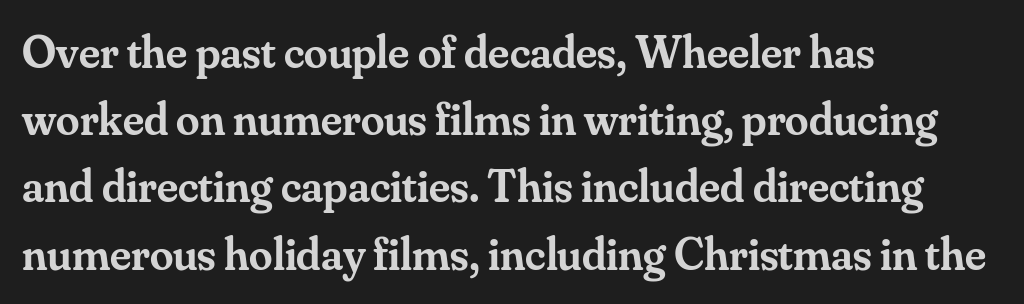
Q: Is the text bold? A: Semi-bold.
Q: Is the text italic (slanted)? A: No, it is upright.
Q: Is the typeface a serif or a sans-serif typeface? A: Serif.
Q: Is the text underlined? A: No.
Q: How is the paragraph aligned? A: Left-aligned.
Q: Is the spacing between letters normal or unusually wide? A: Normal.
Q: Is the spacing between lines tight, normal or loose? A: Normal.
Q: Width (condensed, normal, or wide)? A: Normal.
Q: Stroke contrast? A: Medium.
Q: x-height? A: Small.
Q: Monospaced? A: No.
